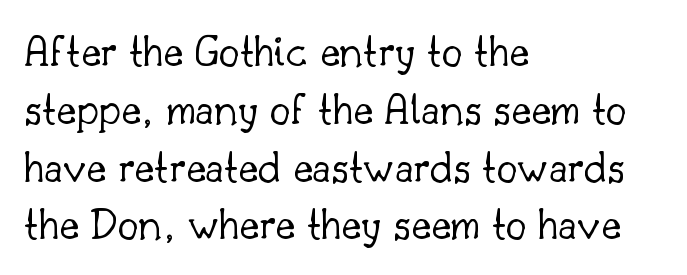
The image shows 47 px light type, upright; set left-aligned, line spacing 1.23x, normal letter spacing, not underlined; low stroke contrast and a small x-height.
